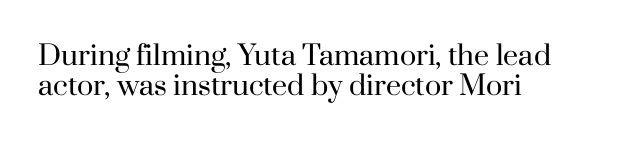
Q: Is the text bold? A: No.
Q: Is the text italic (slanted)? A: No, it is upright.
Q: Is the text underlined? A: No.
Q: How is the paragraph aligned? A: Left-aligned.
Q: Is the spacing between letters normal or unusually wide? A: Normal.
Q: Is the spacing between lines tight, normal or loose? A: Tight.
